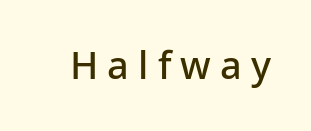
Q: Is the text bold? A: Semi-bold.
Q: Is the text italic (slanted)? A: No, it is upright.
Q: Is the typeface a serif or a sans-serif typeface? A: Sans-serif.
Q: Is the text underlined? A: No.
Q: Is the spacing between letters normal or unusually wide? A: Unusually wide.
Q: Width (condensed, normal, or wide)? A: Normal.
Q: Stroke contrast? A: Low.
Q: x-height? A: Medium.
Q: Monospaced? A: No.
